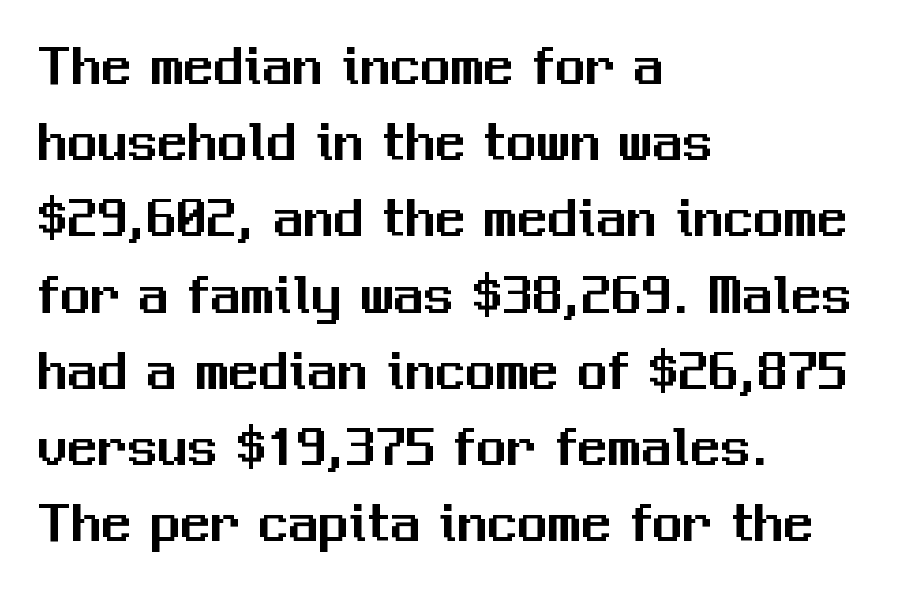
The image shows 60 px sans-serif type, upright; set left-aligned, normal line spacing (1.27x), normal letter spacing, not underlined; medium stroke contrast and a medium x-height.
